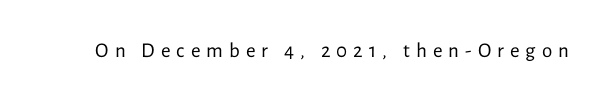
It's the straight-up-and-down kind of type. A typesetter would call this heavily tracked-out type. Heaviness? Minimal to ordinary, like unemphasized prose. Each row of text sits above clean, open space.
